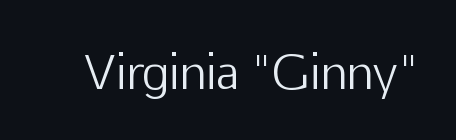
Classification — sans serif. These lines keep a tight, regular rhythm from letter to letter. Note the varied advance widths — an 'i' is clearly narrower than an 'm'. Nope, not italic — everything's standing straight.
